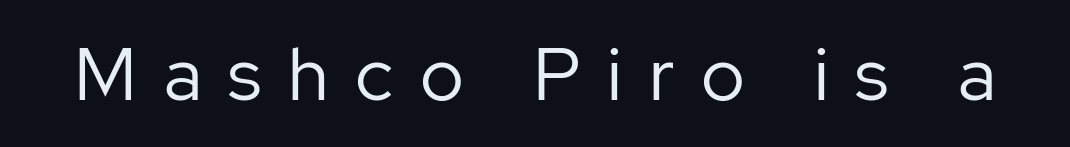
You can tell it's not italic because the verticals are truly vertical. The tracking reads as deliberately expanded to a designer's eye. This sample has the flowing, uneven cadence of proportional lettering. The characters display no serif detailing; their extremities are plain. Weight: regular or lighter.
